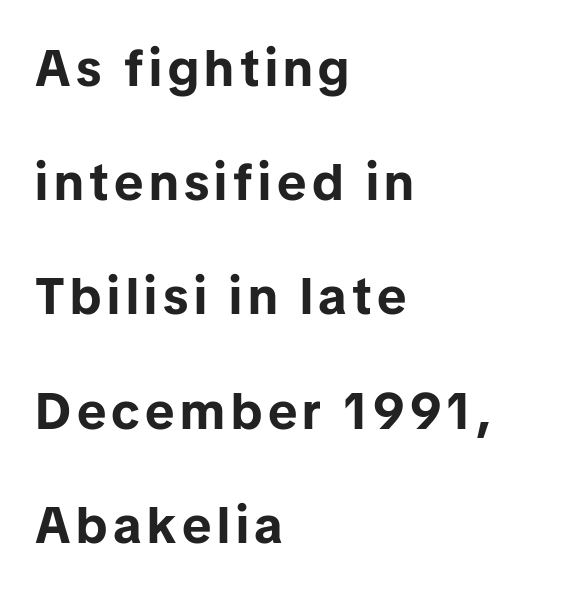
Q: Is the text bold? A: Yes.
Q: Is the text italic (slanted)? A: No, it is upright.
Q: Is the typeface a serif or a sans-serif typeface? A: Sans-serif.
Q: Is the text underlined? A: No.
Q: How is the paragraph aligned? A: Left-aligned.
Q: Is the spacing between lines tight, normal or loose? A: Loose.
Q: Width (condensed, normal, or wide)? A: Normal.
Q: Stroke contrast? A: Low.
Q: x-height? A: Medium.
Q: Monospaced? A: No.
